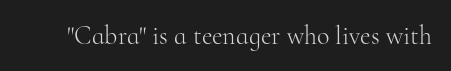
Q: Is the text bold? A: No.
Q: Is the text italic (slanted)? A: No, it is upright.
Q: Is the text underlined? A: No.
Q: Is the spacing between letters normal or unusually wide? A: Normal.
